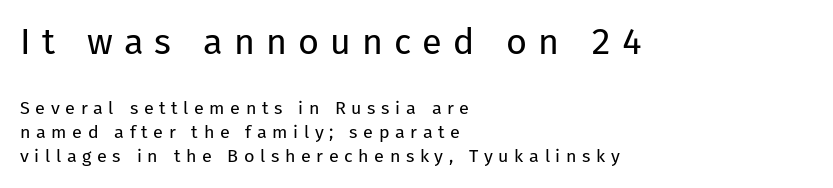
Q: Is the text bold? A: No.
Q: Is the text italic (slanted)? A: No, it is upright.
Q: Is the typeface a serif or a sans-serif typeface? A: Sans-serif.
Q: Is the text underlined? A: No.
Q: How is the paragraph aligned? A: Left-aligned.
Q: Is the spacing between letters normal or unusually wide? A: Unusually wide.
Q: Is the spacing between lines tight, normal or loose? A: Normal.
Q: Which block of text is set in a larger size, the first (top) or the second (bottom)? A: The first (top) one.
Q: Width (condensed, normal, or wide)? A: Normal.
Q: Stroke contrast? A: Low.
Q: x-height? A: Medium.
Q: Monospaced? A: No.
